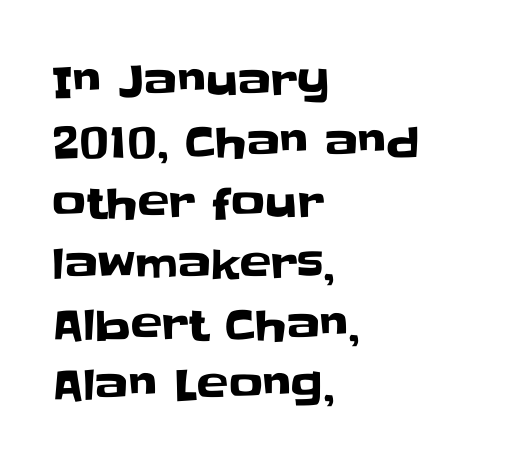
Underlining? Definitely not there. A typesetter would call this leading conventional body-copy spacing. The letters carry no serifs — their stems end cleanly without finishing strokes. Teacher's note: observe the even left margin — that is flush-left alignment.
